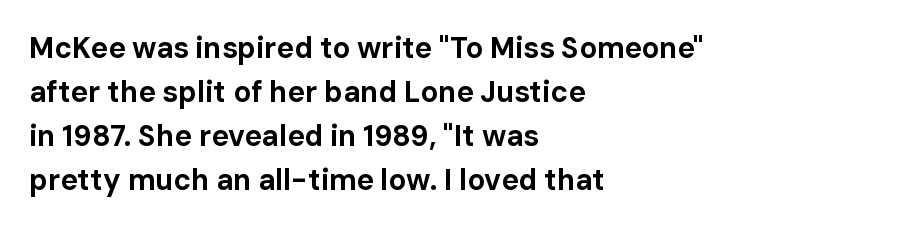
Q: Is the text bold? A: Yes.
Q: Is the text italic (slanted)? A: No, it is upright.
Q: Is the typeface a serif or a sans-serif typeface? A: Sans-serif.
Q: Is the text underlined? A: No.
Q: How is the paragraph aligned? A: Left-aligned.
Q: Is the spacing between letters normal or unusually wide? A: Normal.
Q: Is the spacing between lines tight, normal or loose? A: Normal.
Q: Width (condensed, normal, or wide)? A: Normal.
Q: Stroke contrast? A: Low.
Q: x-height? A: Medium.
Q: Monospaced? A: No.
